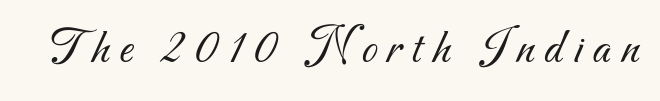
{"serif": "no", "bold": "no", "weight": "light", "width": "normal", "stroke_contrast": "medium", "x_height": "small", "monospaced": "no", "underline": "no", "glyph_px": 51}
